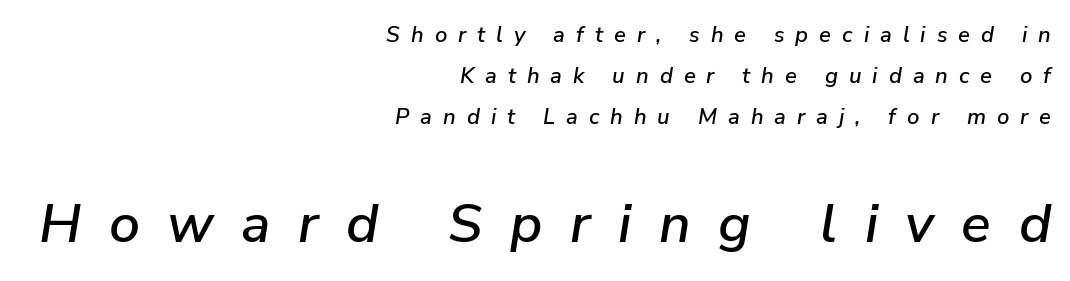
The image shows 55 px text type, italic (leaning right); set right-aligned, line spacing 1.86x, unusually wide letter spacing (+0.5 em), not underlined; the second (bottom) block is 2.5x larger; low stroke contrast and a medium x-height.
